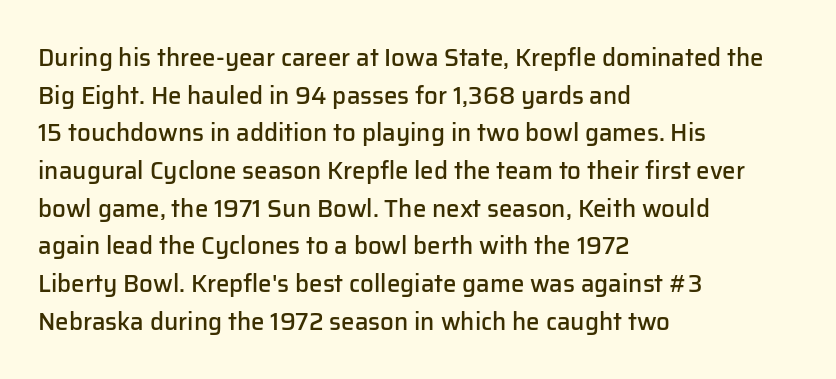
{"italic": "no", "bold": "semi", "underline": "no", "align": "left", "line_spacing": "normal", "line_spacing_ratio": 1.57, "letter_spacing": "normal", "letter_spacing_em": 0.0, "glyph_px": 24}
